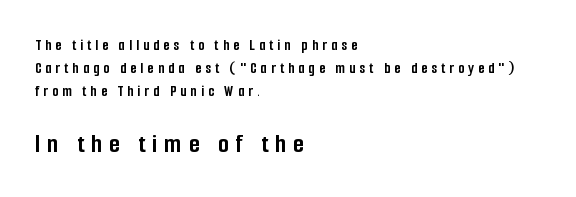
The image shows 28 px semibold, condensed sans-serif type, upright; set left-aligned, normal line spacing (1.43x), unusually wide letter spacing (+0.25 em), not underlined; the second (bottom) block is 1.75x larger; low stroke contrast and a medium x-height.
